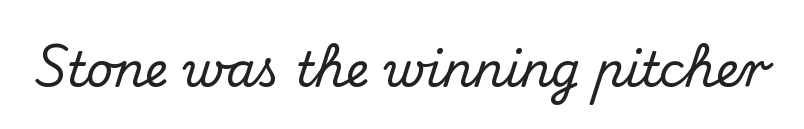
{"serif": "yes", "width": "normal", "stroke_contrast": "medium", "x_height": "small", "monospaced": "no", "underline": "no", "letter_spacing": "normal", "letter_spacing_em": 0.0, "glyph_px": 47}
